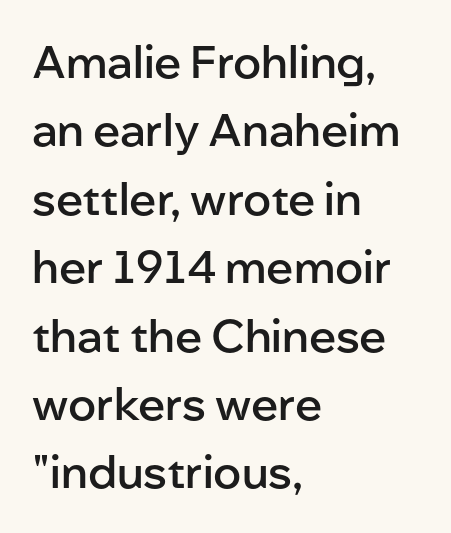
The image shows 45 px semibold sans-serif type, upright; set left-aligned, normal line spacing (1.52x), normal letter spacing, not underlined; low stroke contrast and a medium x-height.
